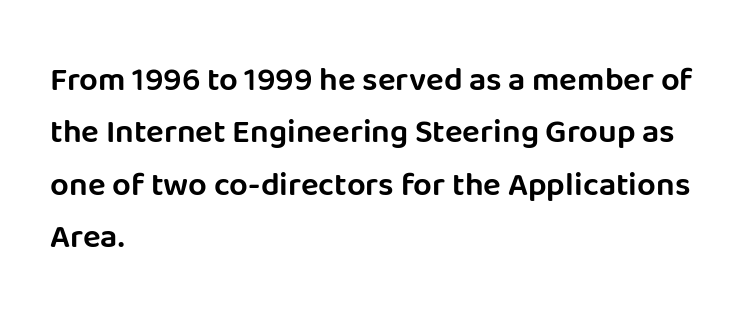
The image shows 33 px sans-serif type, upright; set left-aligned, normal line spacing (1.59x), normal letter spacing, not underlined; low stroke contrast and a large x-height.
